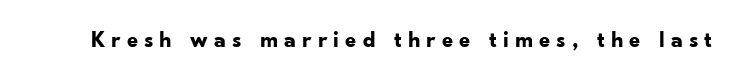
The image shows 23 px bold type, upright; set unusually wide letter spacing (+0.26 em), not underlined.
